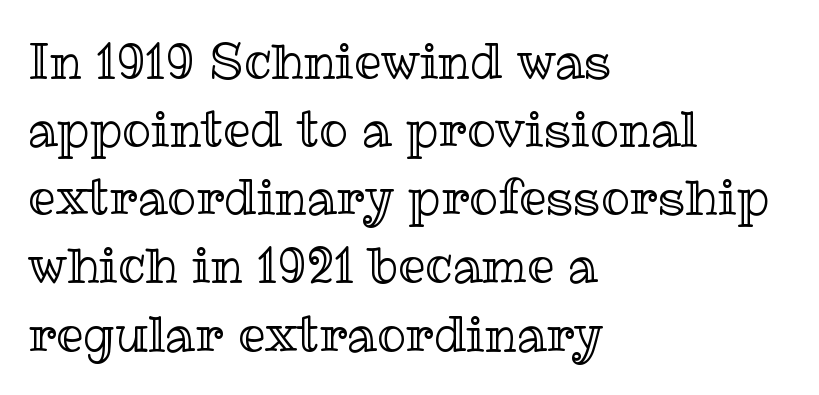
{"italic": "no", "width": "normal", "x_height": "medium", "monospaced": "no", "underline": "no", "align": "left", "line_spacing": "normal", "line_spacing_ratio": 1.42, "letter_spacing": "normal", "letter_spacing_em": 0.0, "glyph_px": 48}
